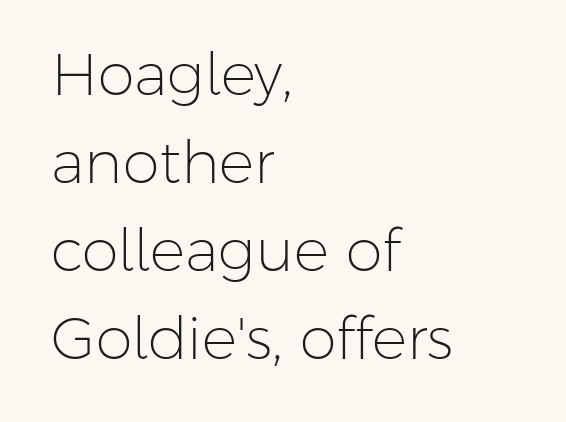
The letterforms sit at book weight or below. Observe the ordinary spacing: letters are neighbours, not strangers. Do the characters align in a grid? No, the font is proportional. Characters remain perfectly vertical along every line. The block of text has a typical density, with ordinary space between rows.
